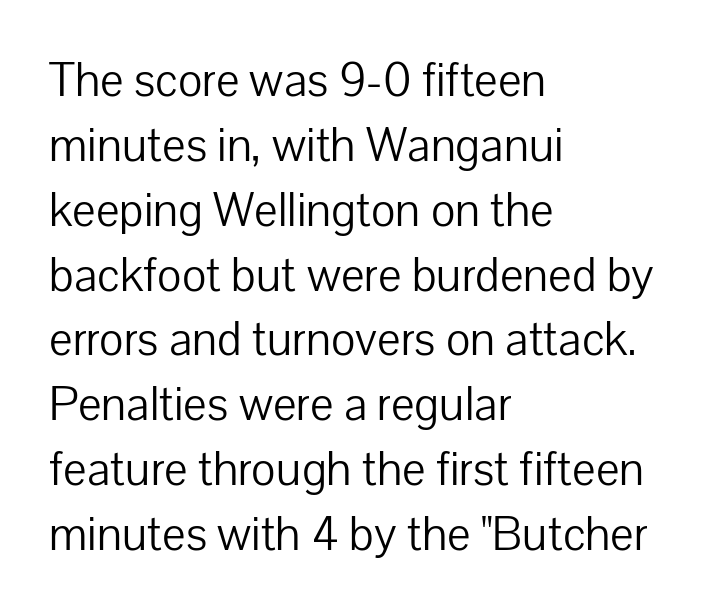
{"serif": "no", "italic": "no", "bold": "no", "weight": "light", "width": "normal", "stroke_contrast": "low", "x_height": "medium", "monospaced": "no", "underline": "no", "align": "left", "line_spacing": "normal", "line_spacing_ratio": 1.38, "letter_spacing": "normal", "letter_spacing_em": 0.0, "glyph_px": 47}
